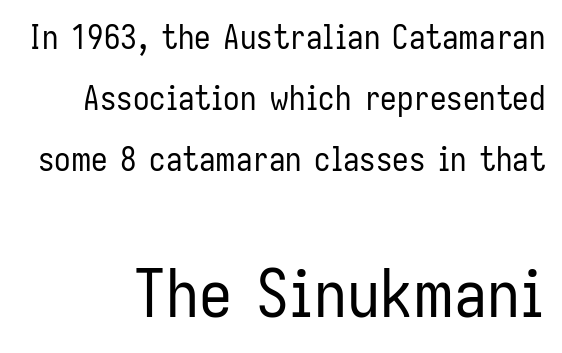
Vertical strokes here are truly vertical. No heavy texture on the line: the type isn't bold. Nobody touched the tracking dial on this one. Typesetter's note — lower block bumped up in size, upper block left smaller. Any mark beneath the type? The region is blank. The passage shown is typed in a proportional face where columns would drift.
